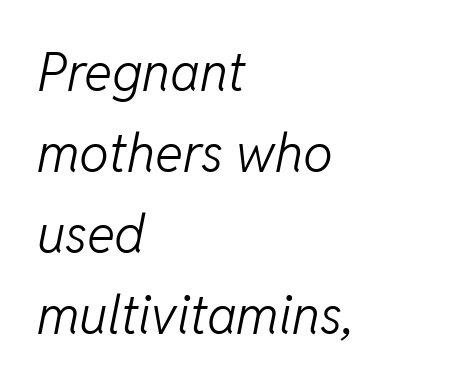
{"italic": "yes", "lean": "right", "slant_degrees": 11, "bold": "no", "weight": "light", "width": "normal", "stroke_contrast": "low", "x_height": "medium", "monospaced": "no", "underline": "no", "align": "left", "line_spacing": "normal", "line_spacing_ratio": 1.53, "letter_spacing": "normal", "letter_spacing_em": 0.0, "glyph_px": 53}
